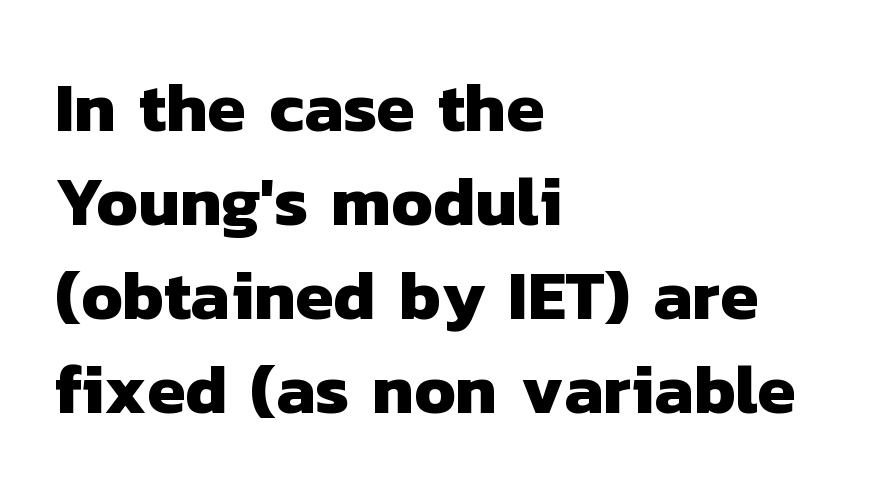
Q: Is the text bold? A: Yes.
Q: Is the typeface a serif or a sans-serif typeface? A: Sans-serif.
Q: Is the text underlined? A: No.
Q: How is the paragraph aligned? A: Left-aligned.
Q: Is the spacing between letters normal or unusually wide? A: Normal.
Q: Is the spacing between lines tight, normal or loose? A: Normal.
Q: Width (condensed, normal, or wide)? A: Normal.
Q: Stroke contrast? A: Low.
Q: x-height? A: Medium.
Q: Monospaced? A: No.
